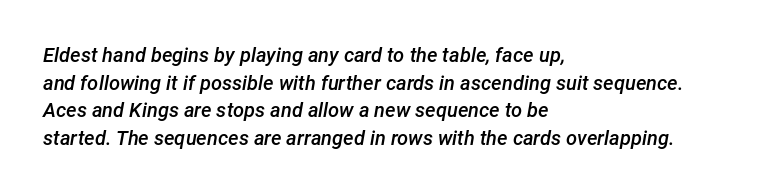
Q: Is the text bold? A: Semi-bold.
Q: Is the text italic (slanted)? A: Yes, it leans right by about 12 degrees.
Q: Is the text underlined? A: No.
Q: How is the paragraph aligned? A: Left-aligned.
Q: Is the spacing between letters normal or unusually wide? A: Normal.
Q: Is the spacing between lines tight, normal or loose? A: Normal.
